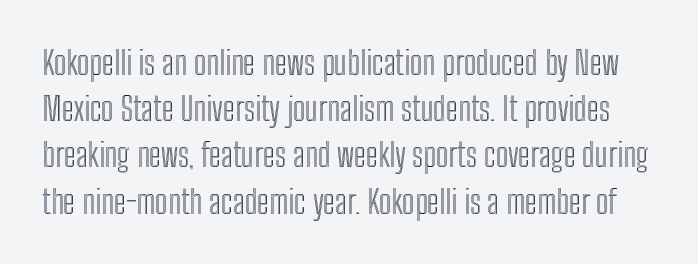
The letters advance in unequal steps, a hallmark of proportional type. Words appear dense and cohesive because spacing is normal. No italicization has been applied; the sample stays upright. Baseline-to-baseline distance is the conventional proportion of letter height. Words float on clear page, feet unadorned.
